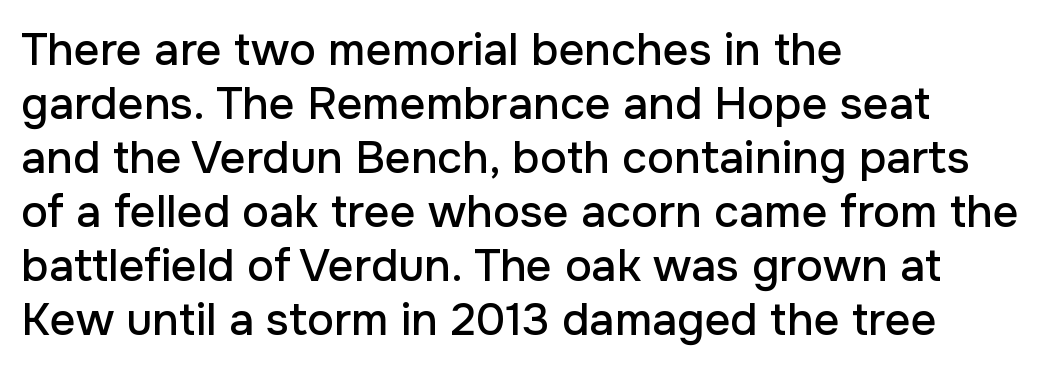
Underlining? Definitely not there. The ragged edge is on the right, which tells us the setting is flush left. The letters advance in unequal steps, a hallmark of proportional type. Tall strokes in this sample are plumb rather than angled.
